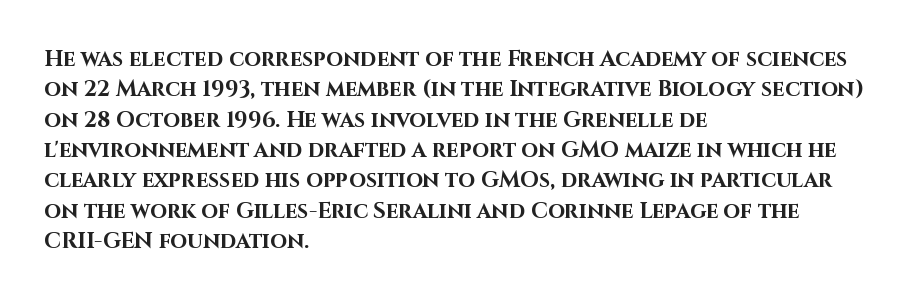
The paragraph shown leans on its left margin. The glyphs have the mass of a bold cut. How are the letters spaced? Ordinarily, with no added tracking. This sample uses an upright cut, with every glyph sitting square on the baseline.
